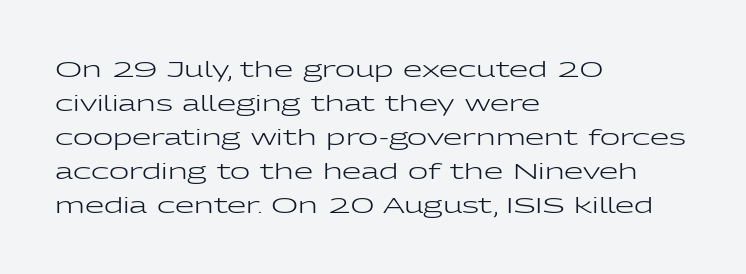
Q: Is the text bold? A: No.
Q: Is the text italic (slanted)? A: No, it is upright.
Q: Is the text underlined? A: No.
Q: How is the paragraph aligned? A: Left-aligned.
Q: Is the spacing between letters normal or unusually wide? A: Normal.
Q: Is the spacing between lines tight, normal or loose? A: Normal.
